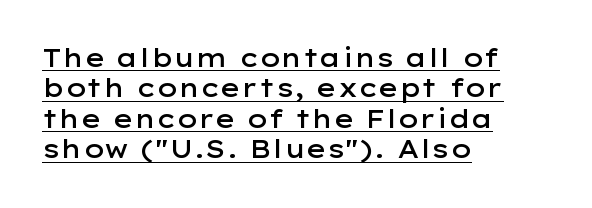
The image shows 25 px text type, upright; set left-aligned, line spacing 1.22x, normal letter spacing, underlined.
